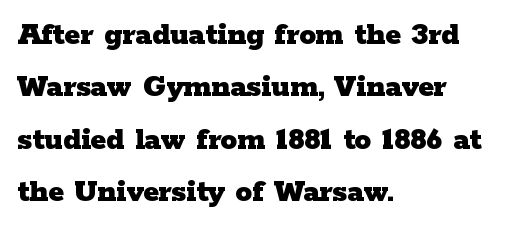
This block has exactly the height ordinary leading produces. Nope, not italic — everything's standing straight. Weight check: bold — yes, fully. The tracking reads as untouched default to a designer's eye. Is this a fixed-width face? No — the glyphs have proportional, varying widths.
